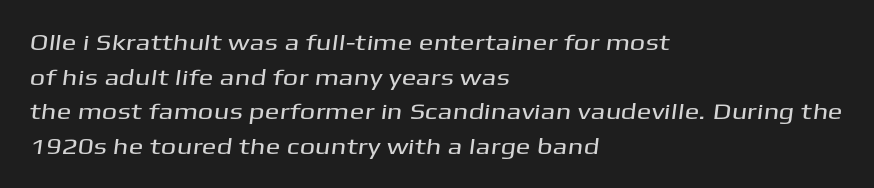
The image shows 22 px text type; set left-aligned, normal line spacing (1.57x), normal letter spacing, not underlined.
